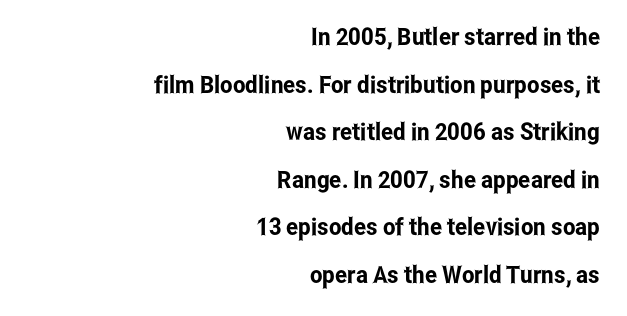
Posture: upright roman. The foot of each line stays bare and open. The passage is arranged like a letterhead date or caption credit — flush right. Each word holds together tightly as a unit, with standard inter-letter gaps. The block of text is sparse from top to bottom, with ample space between rows.
